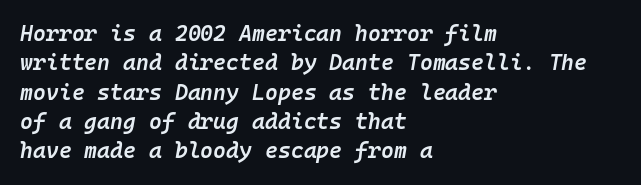
The image shows 22 px text type, italic (leaning right); set left-aligned, normal line spacing (1.33x), normal letter spacing, not underlined.
